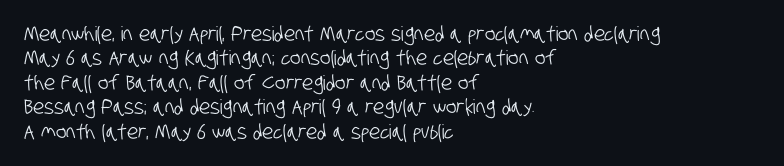
Look at the tracking — it's just the regular setting, nothing added. Just letters on the line, the space beneath them empty. Where is the straight margin? On the left.
